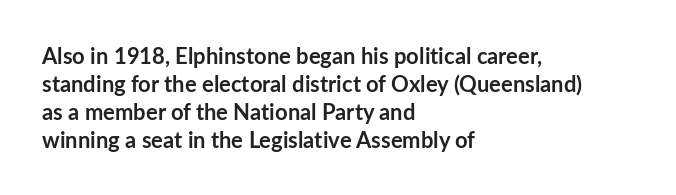
Q: Is the text bold? A: Yes.
Q: Is the text italic (slanted)? A: No, it is upright.
Q: Is the text underlined? A: No.
Q: How is the paragraph aligned? A: Left-aligned.
Q: Is the spacing between letters normal or unusually wide? A: Normal.
Q: Is the spacing between lines tight, normal or loose? A: Normal.
